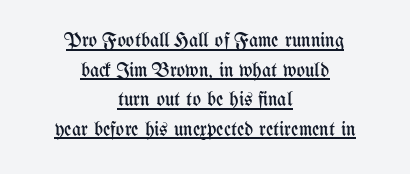
Quick note: not italic, upright. Neither beginnings nor endings align; midpoints do. Heft: none added — not bold. The gaps between neighbouring characters are ordinary and unremarkable. Evenly set lines give the paragraph a standard silhouette.
